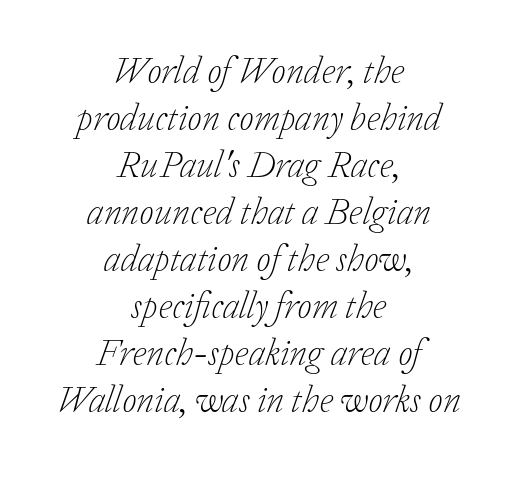
Q: Is the text bold? A: No.
Q: Is the text italic (slanted)? A: Yes, it leans right by about 20 degrees.
Q: Is the typeface a serif or a sans-serif typeface? A: Serif.
Q: Is the text underlined? A: No.
Q: How is the paragraph aligned? A: Centered.
Q: Is the spacing between letters normal or unusually wide? A: Normal.
Q: Is the spacing between lines tight, normal or loose? A: Normal.
Q: Width (condensed, normal, or wide)? A: Normal.
Q: Stroke contrast? A: Low.
Q: x-height? A: Medium.
Q: Monospaced? A: No.
